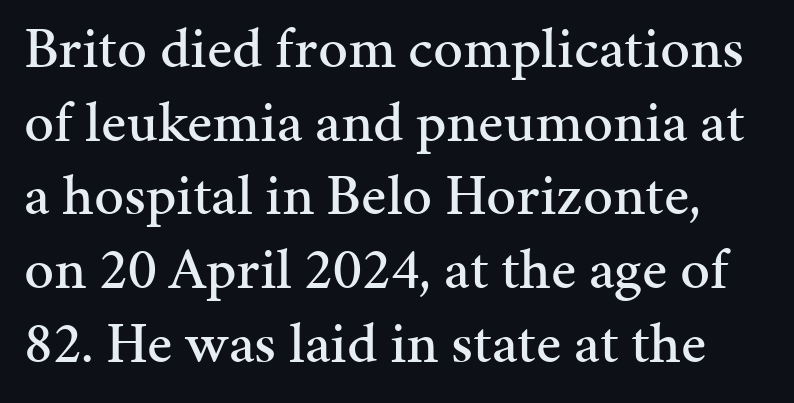
{"serif": "yes", "italic": "no", "width": "normal", "stroke_contrast": "medium", "x_height": "medium", "monospaced": "no", "underline": "no", "line_spacing": "normal", "line_spacing_ratio": 1.25, "letter_spacing": "normal", "letter_spacing_em": 0.0, "glyph_px": 59}
